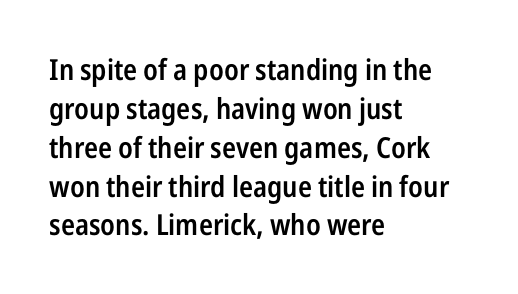
Q: Is the text bold? A: Semi-bold.
Q: Is the text italic (slanted)? A: No, it is upright.
Q: Is the typeface a serif or a sans-serif typeface? A: Sans-serif.
Q: Is the text underlined? A: No.
Q: How is the paragraph aligned? A: Left-aligned.
Q: Is the spacing between letters normal or unusually wide? A: Normal.
Q: Is the spacing between lines tight, normal or loose? A: Normal.
Q: Width (condensed, normal, or wide)? A: Condensed.
Q: Stroke contrast? A: Low.
Q: x-height? A: Medium.
Q: Monospaced? A: No.
